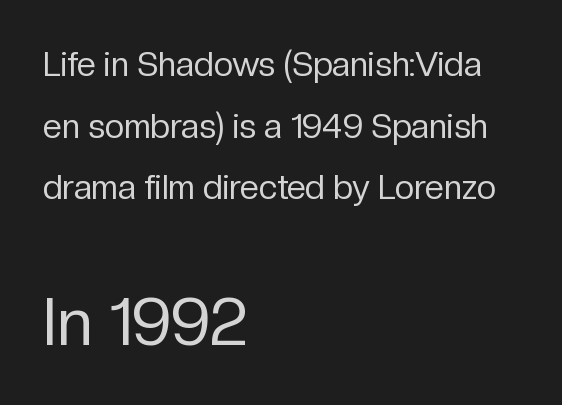
Nobody drew a line under any word here. Characters remain perfectly vertical along every line. Nope, no serifs anywhere on these letters. Here the glyphs are tracked normally, forming tight word shapes. Is this a fixed-width face? No — the glyphs have proportional, varying widths. The cut favours lightness, reaching ordinary text weight at its darkest.
